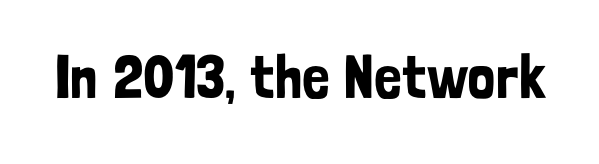
Characters follow at the spacing the type designer built in. Note the varied advance widths — an 'i' is clearly narrower than an 'm'. Italic? Not at all — the glyphs are vertical. The words here are not underlined. These lines are composed in type without serifs.
